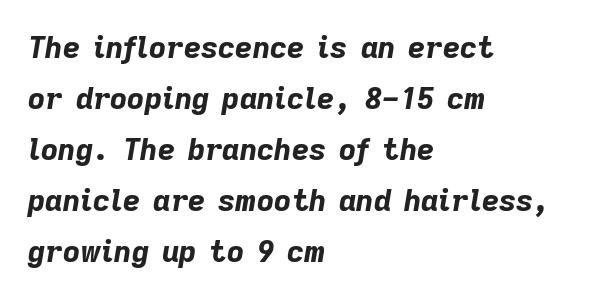
{"italic": "yes", "lean": "right", "slant_degrees": 9, "bold": "yes", "weight": "bold", "width": "normal", "stroke_contrast": "low", "x_height": "medium", "monospaced": "no", "underline": "no", "align": "left", "line_spacing": "normal", "line_spacing_ratio": 1.7, "letter_spacing": "normal", "letter_spacing_em": 0.0, "glyph_px": 30}
